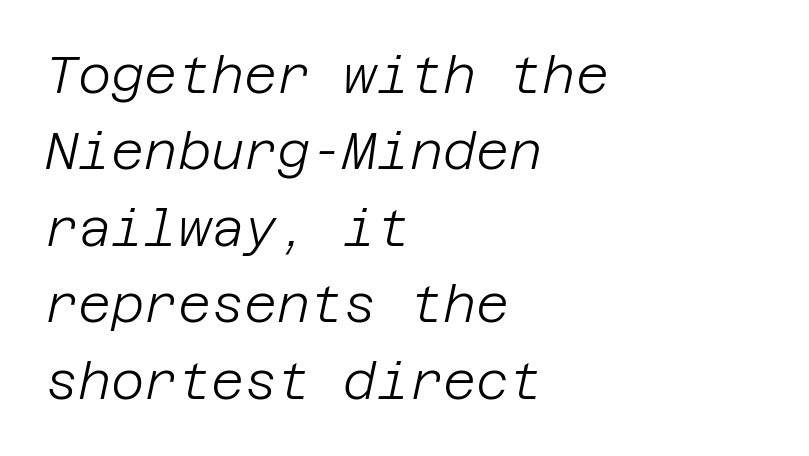
In terms of leading, this rendering sits right in the middle. Reading down the block, your eye returns to a fixed left position each line. Each stroke keeps to a modest, everyday thickness or less. No word sits above an underline. Short note: letters normally spaced.
